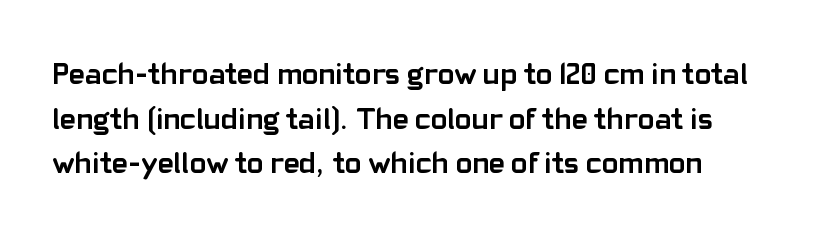
Q: Is the text bold? A: Yes.
Q: Is the text italic (slanted)? A: No, it is upright.
Q: Is the typeface a serif or a sans-serif typeface? A: Sans-serif.
Q: Is the text underlined? A: No.
Q: How is the paragraph aligned? A: Left-aligned.
Q: Is the spacing between letters normal or unusually wide? A: Normal.
Q: Is the spacing between lines tight, normal or loose? A: Normal.
Q: Width (condensed, normal, or wide)? A: Normal.
Q: Stroke contrast? A: Low.
Q: x-height? A: Medium.
Q: Monospaced? A: No.
